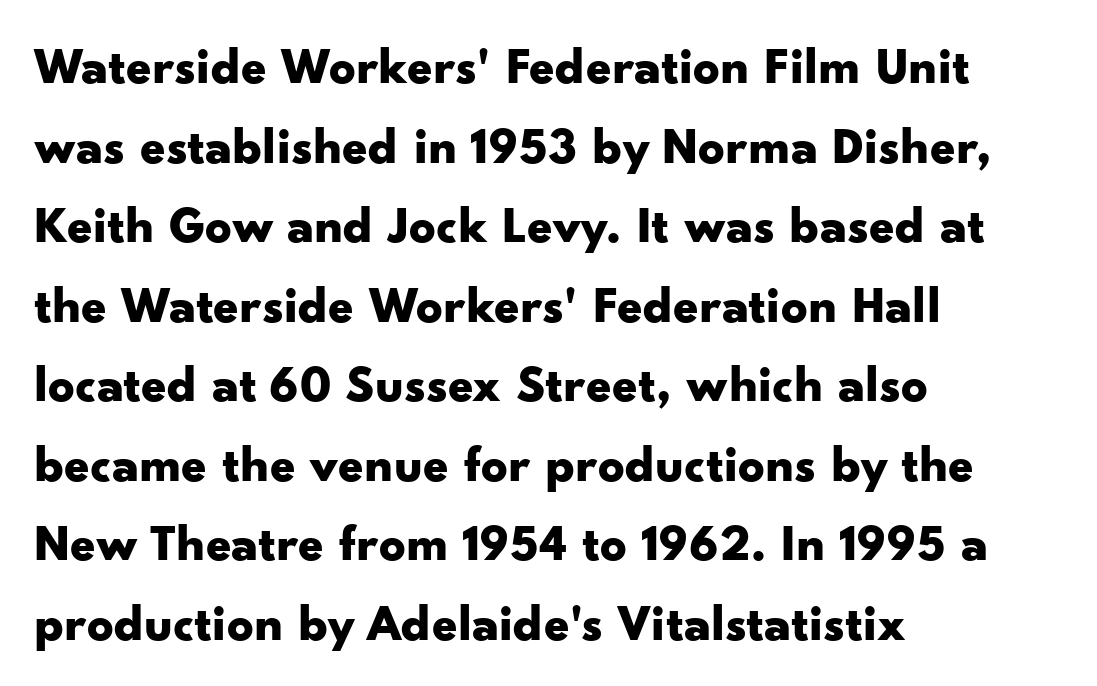
The image shows 52 px bold, wide sans-serif type, upright; set left-aligned, normal line spacing (1.53x), normal letter spacing, not underlined; low stroke contrast and a small x-height.
